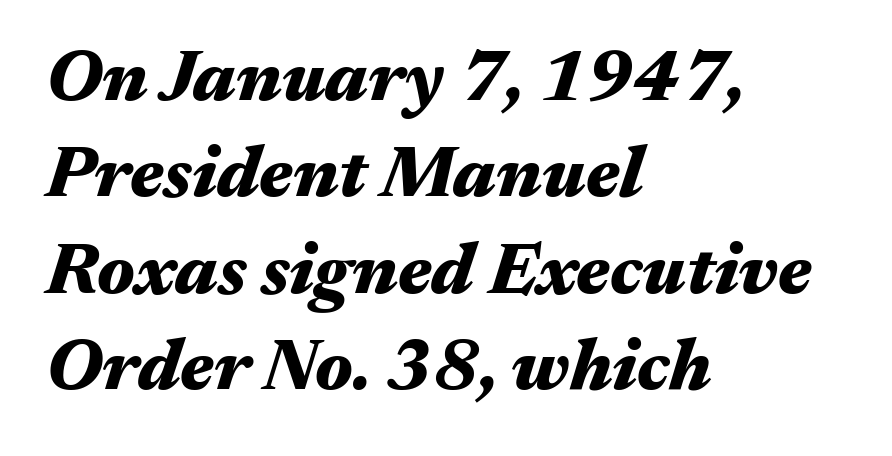
Q: Is the text bold? A: Yes.
Q: Is the text italic (slanted)? A: Yes, it leans right by about 17 degrees.
Q: Is the text underlined? A: No.
Q: How is the paragraph aligned? A: Left-aligned.
Q: Is the spacing between letters normal or unusually wide? A: Normal.
Q: Is the spacing between lines tight, normal or loose? A: Normal.
Q: Width (condensed, normal, or wide)? A: Wide.
Q: Stroke contrast? A: Medium.
Q: x-height? A: Medium.
Q: Monospaced? A: No.
